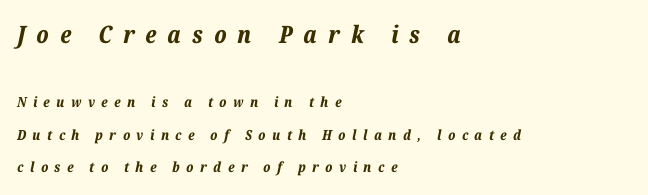
The image shows 24 px bold type, italic (leaning right); set left-aligned, loose line spacing (2.33x), unusually wide letter spacing (+0.46 em), not underlined; the first (top) block is 1.71x larger.
